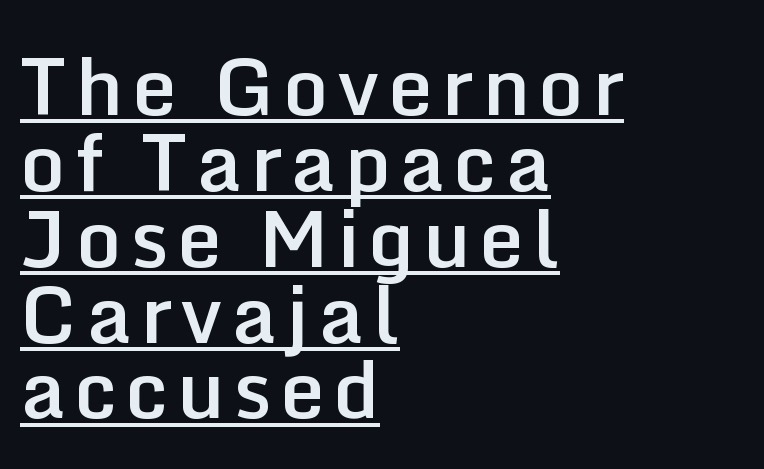
Q: Is the text bold? A: Semi-bold.
Q: Is the text italic (slanted)? A: No, it is upright.
Q: Is the typeface a serif or a sans-serif typeface? A: Sans-serif.
Q: Is the text underlined? A: Yes.
Q: How is the paragraph aligned? A: Left-aligned.
Q: Is the spacing between lines tight, normal or loose? A: Tight.
Q: Width (condensed, normal, or wide)? A: Normal.
Q: Stroke contrast? A: Low.
Q: x-height? A: Medium.
Q: Monospaced? A: No.
